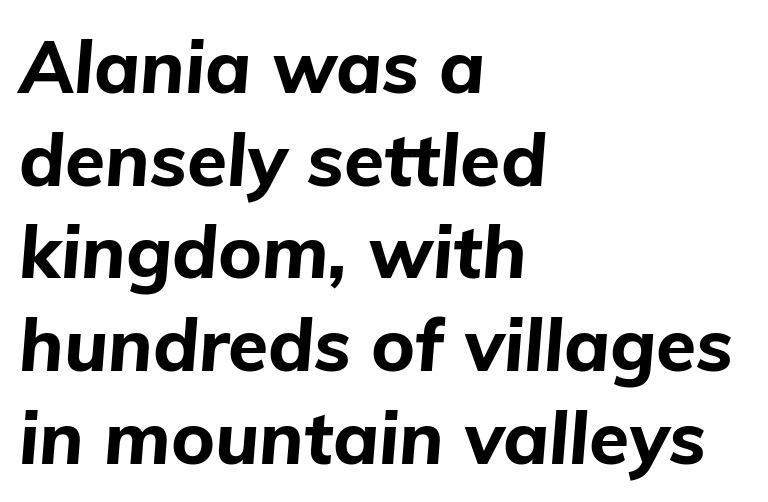
Q: Is the text bold? A: Yes.
Q: Is the text italic (slanted)? A: Yes, it leans right by about 5 degrees.
Q: Is the text underlined? A: No.
Q: How is the paragraph aligned? A: Left-aligned.
Q: Is the spacing between letters normal or unusually wide? A: Normal.
Q: Is the spacing between lines tight, normal or loose? A: Normal.
Q: Width (condensed, normal, or wide)? A: Normal.
Q: Stroke contrast? A: Low.
Q: x-height? A: Medium.
Q: Monospaced? A: No.
